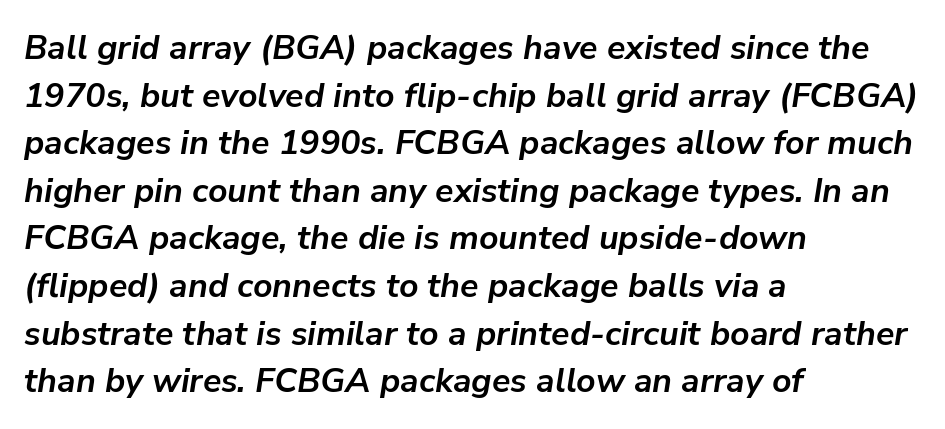
The image shows 34 px semibold type, italic (leaning right); set left-aligned, normal line spacing (1.4x), normal letter spacing, not underlined; low stroke contrast and a medium x-height.
